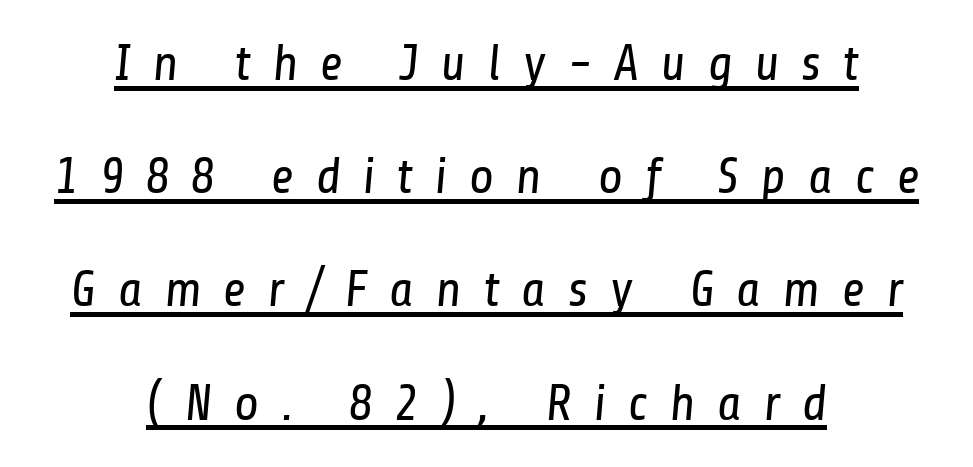
Q: Is the text bold? A: No.
Q: Is the typeface a serif or a sans-serif typeface? A: Sans-serif.
Q: Is the text underlined? A: Yes.
Q: How is the paragraph aligned? A: Centered.
Q: Is the spacing between letters normal or unusually wide? A: Unusually wide.
Q: Is the spacing between lines tight, normal or loose? A: Loose.
Q: Width (condensed, normal, or wide)? A: Condensed.
Q: Stroke contrast? A: Low.
Q: x-height? A: Medium.
Q: Monospaced? A: No.
